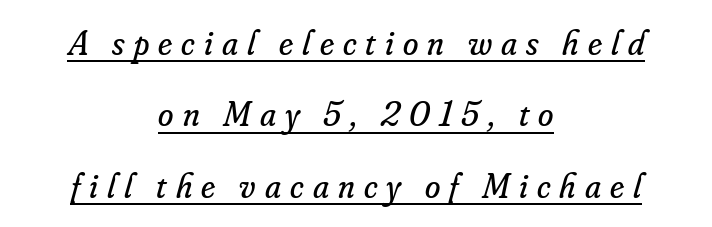
Q: Is the text bold? A: No.
Q: Is the text italic (slanted)? A: Yes, it leans right by about 16 degrees.
Q: Is the typeface a serif or a sans-serif typeface? A: Serif.
Q: Is the text underlined? A: Yes.
Q: How is the paragraph aligned? A: Centered.
Q: Is the spacing between letters normal or unusually wide? A: Unusually wide.
Q: Is the spacing between lines tight, normal or loose? A: Loose.
Q: Width (condensed, normal, or wide)? A: Normal.
Q: Stroke contrast? A: Low.
Q: x-height? A: Small.
Q: Monospaced? A: No.
